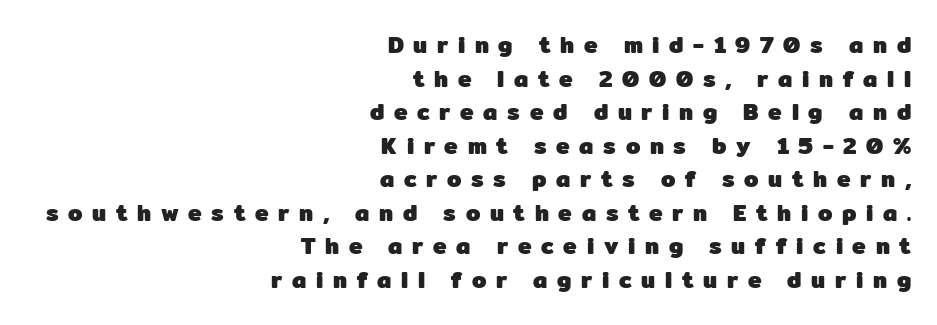
{"italic": "no", "bold": "yes", "underline": "no", "align": "right", "line_spacing": "normal", "line_spacing_ratio": 1.46, "letter_spacing": "wide", "letter_spacing_em": 0.42, "glyph_px": 23}
